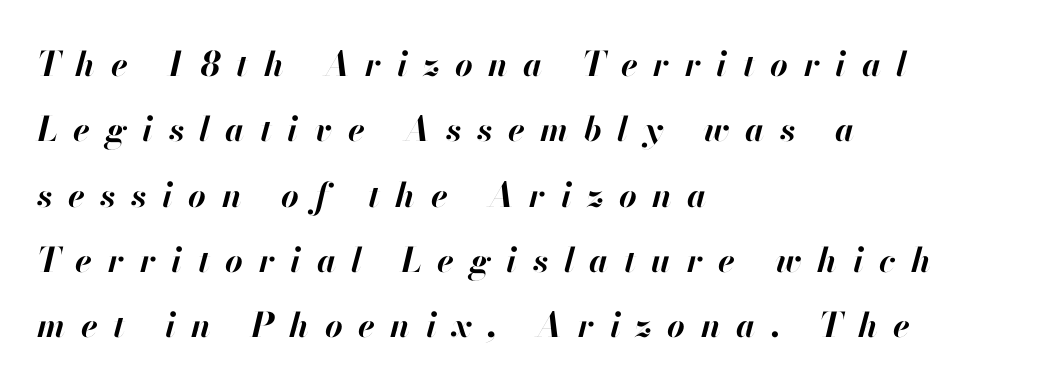
The image shows 34 px bold type, italic (leaning right); set left-aligned, loose line spacing (1.92x), unusually wide letter spacing (+0.46 em), not underlined; high stroke contrast and a small x-height.
